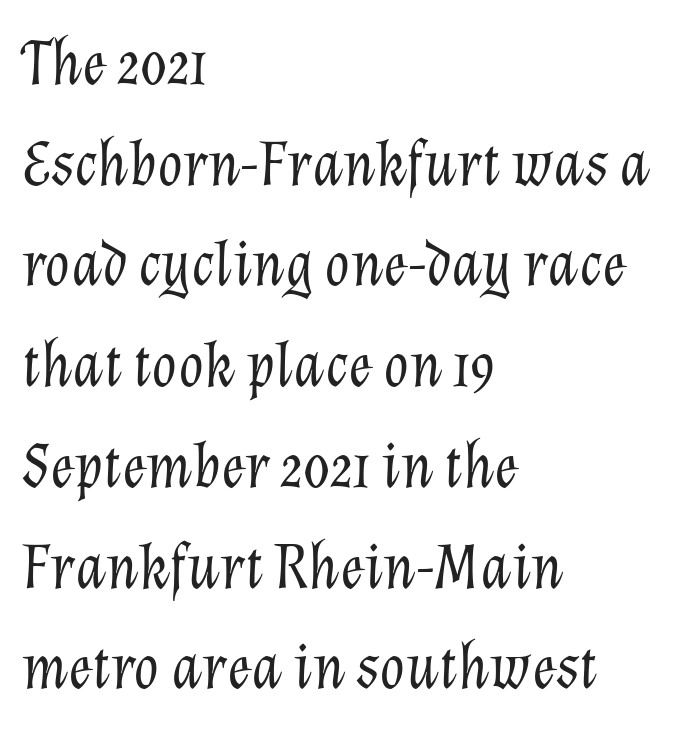
The image shows 65 px light type, italic (leaning right); set left-aligned, normal line spacing (1.55x), normal letter spacing, not underlined; low stroke contrast and a medium x-height.
